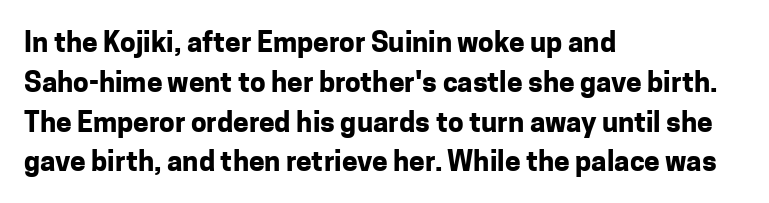
{"serif": "no", "italic": "no", "bold": "yes", "weight": "bold", "width": "normal", "stroke_contrast": "low", "x_height": "medium", "monospaced": "no", "underline": "no", "align": "left", "line_spacing": "normal", "line_spacing_ratio": 1.42, "letter_spacing": "normal", "letter_spacing_em": 0.0, "glyph_px": 28}
